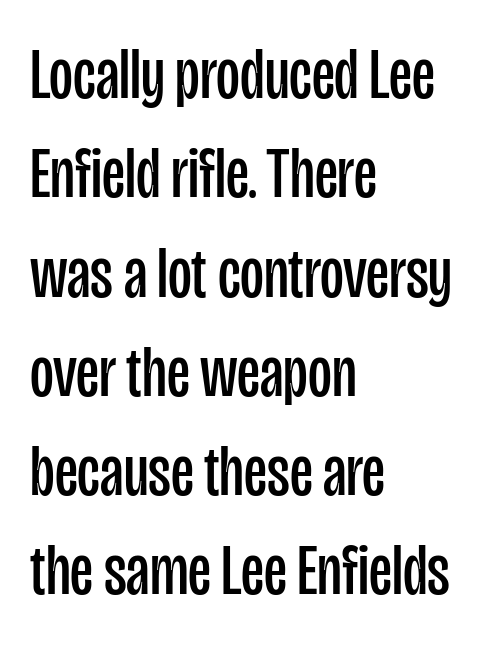
{"serif": "no", "italic": "no", "bold": "no", "weight": "regular", "width": "condensed", "stroke_contrast": "low", "x_height": "large", "monospaced": "no", "underline": "no", "align": "left", "line_spacing": "normal", "line_spacing_ratio": 1.36, "letter_spacing": "normal", "letter_spacing_em": 0.0, "glyph_px": 73}
